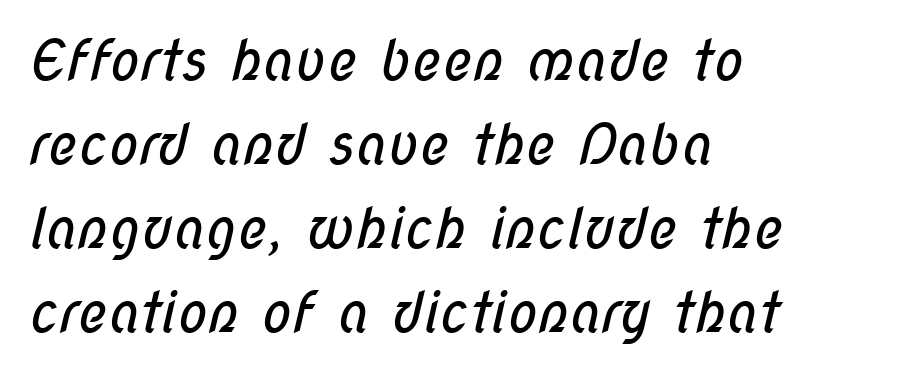
The image shows 56 px regular-weight, condensed sans-serif type; set left-aligned, normal line spacing (1.5x), normal letter spacing, not underlined; low stroke contrast and a medium x-height.
